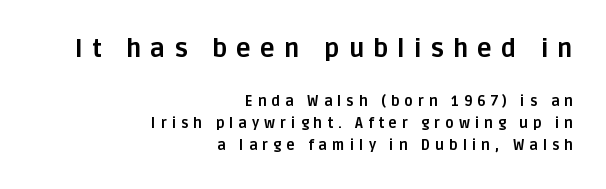
Q: Is the text bold? A: Yes.
Q: Is the text italic (slanted)? A: No, it is upright.
Q: Is the text underlined? A: No.
Q: How is the paragraph aligned? A: Right-aligned.
Q: Is the spacing between letters normal or unusually wide? A: Unusually wide.
Q: Is the spacing between lines tight, normal or loose? A: Normal.
Q: Which block of text is set in a larger size, the first (top) or the second (bottom)? A: The first (top) one.
